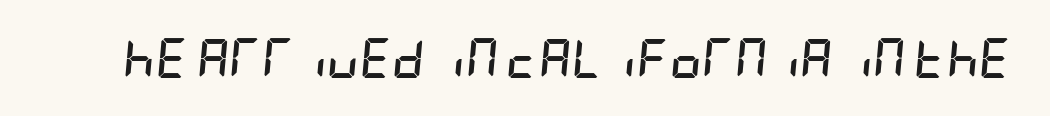
{"italic": "yes", "lean": "right", "slant_degrees": 5, "bold": "yes", "weight": "semibold", "width": "condensed", "stroke_contrast": "low", "x_height": "large", "underline": "no", "letter_spacing": "normal", "letter_spacing_em": 0.0, "glyph_px": 40}
